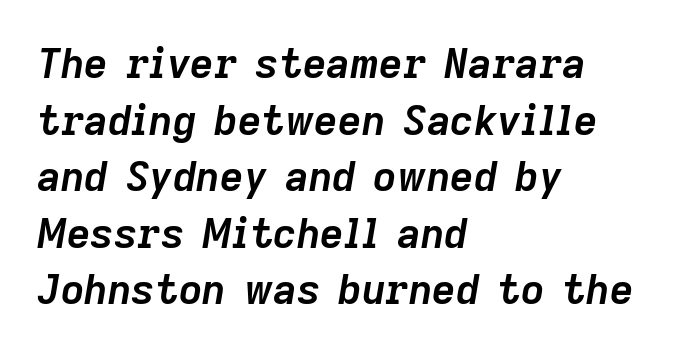
The image shows 41 px semibold type, italic (leaning right); set left-aligned, normal line spacing (1.38x), normal letter spacing, not underlined; low stroke contrast and a medium x-height.
